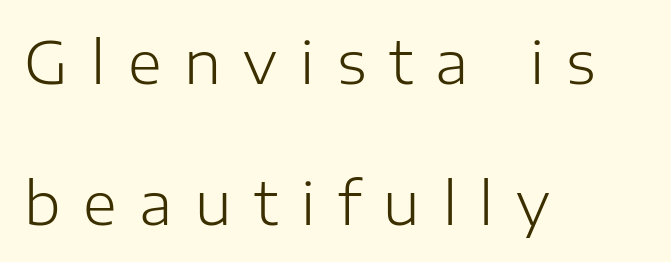
Q: Is the text bold? A: No.
Q: Is the text italic (slanted)? A: No, it is upright.
Q: Is the typeface a serif or a sans-serif typeface? A: Sans-serif.
Q: Is the text underlined? A: No.
Q: How is the paragraph aligned? A: Left-aligned.
Q: Is the spacing between letters normal or unusually wide? A: Unusually wide.
Q: Is the spacing between lines tight, normal or loose? A: Loose.
Q: Width (condensed, normal, or wide)? A: Normal.
Q: Stroke contrast? A: Low.
Q: x-height? A: Medium.
Q: Monospaced? A: No.
